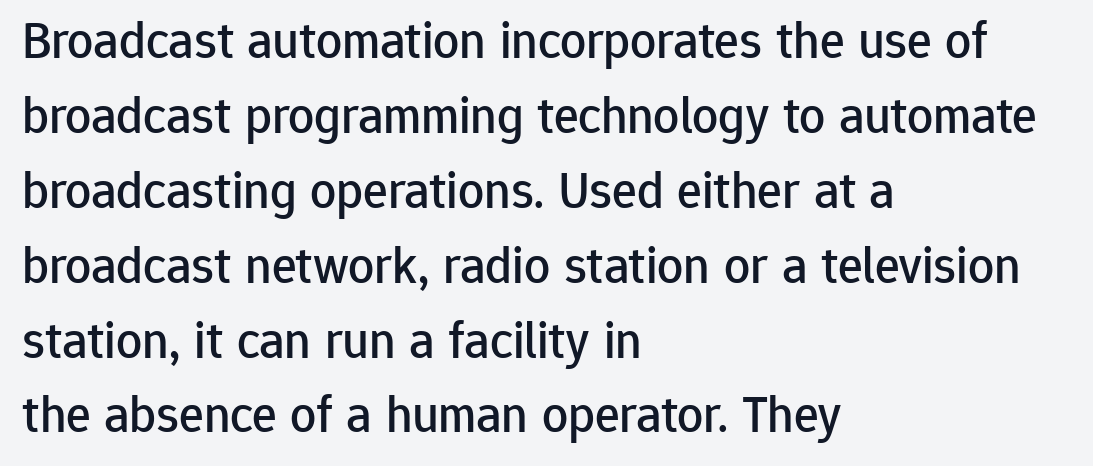
What kind of face is this? One without serifs — a sans. The words here are not underlined. Vertical strokes here are truly vertical. The passage is arranged the way most books set body copy — flush left. Honestly, the row spacing looks completely unremarkable. A typesetter would call this proportional, since set widths differ per character.
